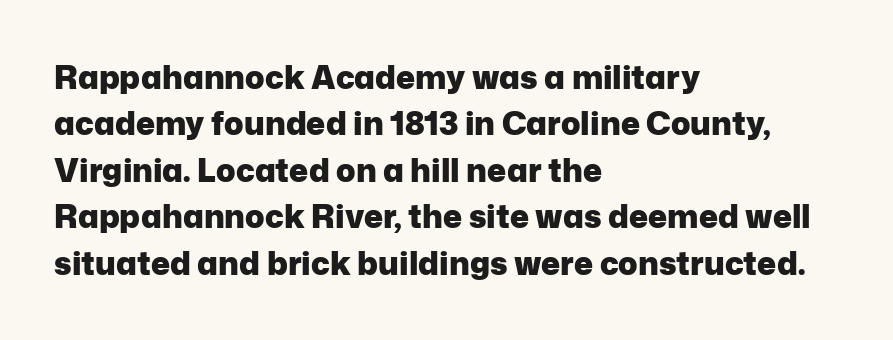
The image shows 32 px heavy sans-serif type, upright; set left-aligned, normal line spacing (1.45x), normal letter spacing, not underlined; low stroke contrast and a medium x-height.
